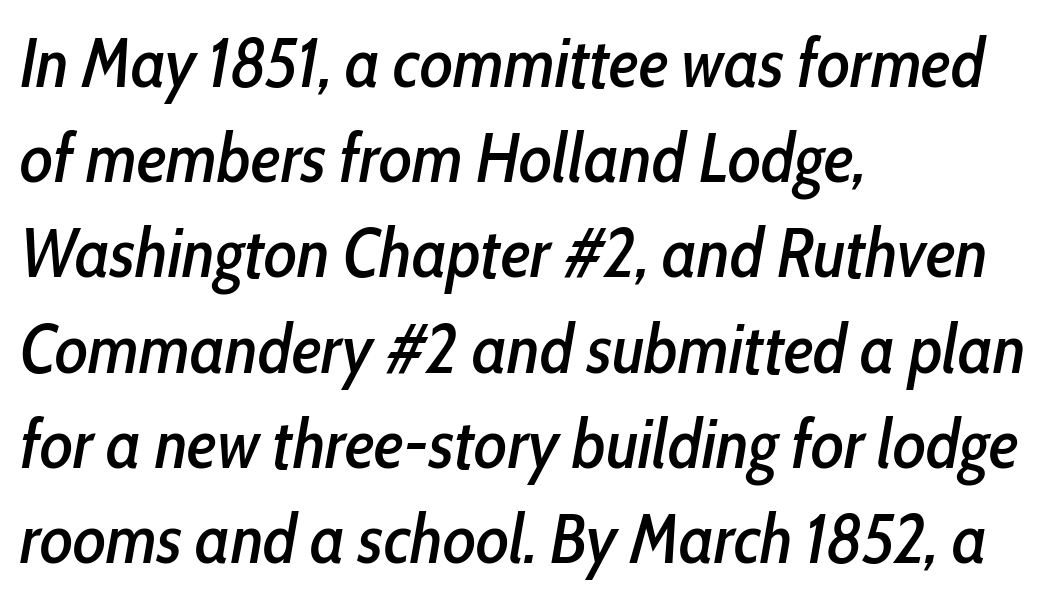
Q: Is the text italic (slanted)? A: Yes, it leans right by about 10 degrees.
Q: Is the text underlined? A: No.
Q: How is the paragraph aligned? A: Left-aligned.
Q: Is the spacing between letters normal or unusually wide? A: Normal.
Q: Is the spacing between lines tight, normal or loose? A: Normal.
Q: Width (condensed, normal, or wide)? A: Condensed.
Q: Stroke contrast? A: Low.
Q: x-height? A: Medium.
Q: Monospaced? A: No.
